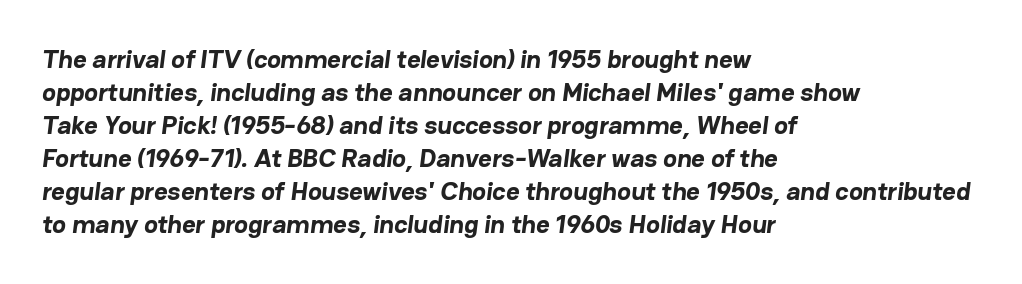
Does the leading feel generous? No, just average. Letters rest on an invisible, unmarked baseline. The glyphs have the mass of a bold cut. Typeset ragged right — the left edge is the straight one.
